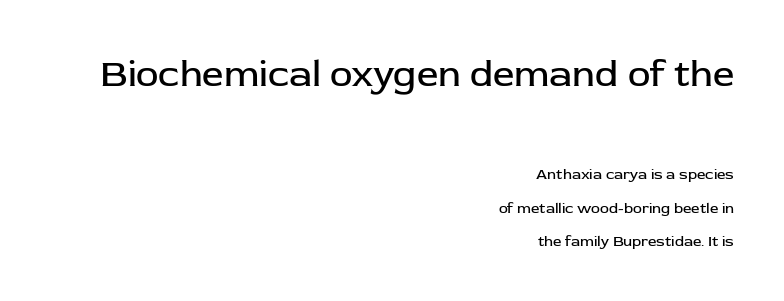
The image shows 38 px regular-weight sans-serif type, upright; set right-aligned, loose line spacing (2.21x), normal letter spacing, not underlined; the first (top) block is 2.53x larger; low stroke contrast and a medium x-height.
